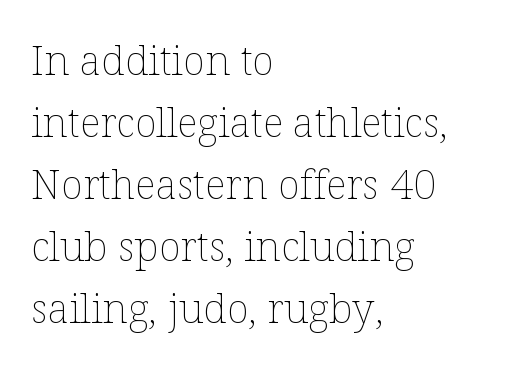
The ragged edge is on the right, which tells us the setting is flush left. Does extra space separate the letters? No, they use regular spacing. Posture: vertical. The typesetting does not lean heavy: it is not bold. The specimen omits any rule beneath the text block's lines. Character widths vary here, with narrow letters taking less room than wide ones.
